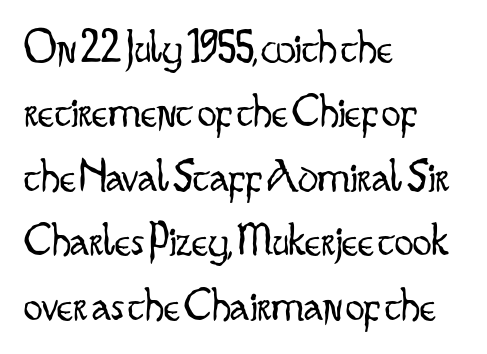
Notice how descenders clear the ascenders below comfortably — that's standard leading. Has an underline been added? It has not. Inter-character spacing is left at the font's built-in metrics. Nothing sits at the stroke ends, so this counts as sans-serif.
